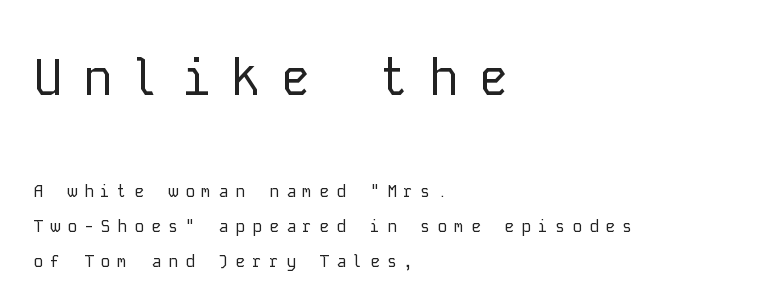
{"serif": "no", "italic": "no", "bold": "no", "weight": "regular", "width": "normal", "stroke_contrast": "low", "x_height": "medium", "monospaced": "yes", "underline": "no", "align": "left", "line_spacing": "loose", "line_spacing_ratio": 2.06, "letter_spacing": "wide", "letter_spacing_em": 0.39, "larger_block": "first", "size_ratio": 2.94, "glyph_px": 50}
